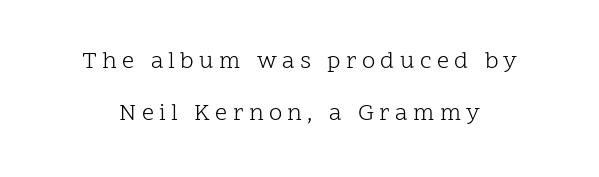
Descenders are the only things crossing below the line. Interline gaps are noticeably wide in this sample. Tracking here is generous; glyphs stand well apart from one another. The type sits square on the baseline with zero lean. Ink coverage per letter is moderate at most.
